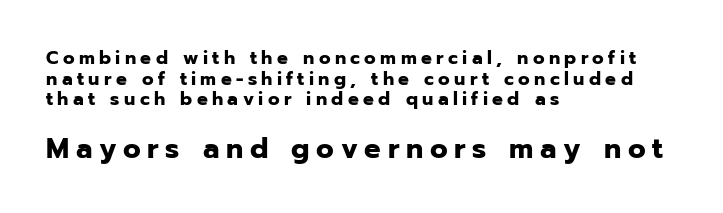
{"serif": "no", "italic": "no", "bold": "yes", "weight": "bold", "width": "normal", "stroke_contrast": "low", "x_height": "medium", "monospaced": "no", "underline": "no", "align": "left", "line_spacing": "tight", "line_spacing_ratio": 1.09, "letter_spacing": "wide", "letter_spacing_em": 0.23, "larger_block": "second", "size_ratio": 1.53, "glyph_px": 29}
